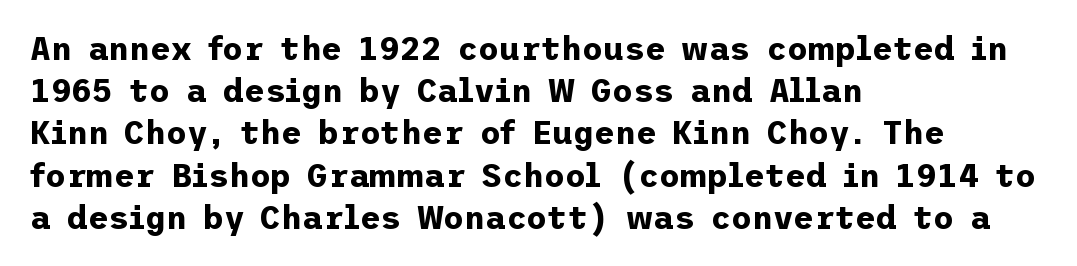
Q: Is the text bold? A: Yes.
Q: Is the text italic (slanted)? A: No, it is upright.
Q: Is the typeface a serif or a sans-serif typeface? A: Sans-serif.
Q: Is the text underlined? A: No.
Q: How is the paragraph aligned? A: Left-aligned.
Q: Is the spacing between letters normal or unusually wide? A: Normal.
Q: Is the spacing between lines tight, normal or loose? A: Normal.
Q: Width (condensed, normal, or wide)? A: Normal.
Q: Stroke contrast? A: Low.
Q: x-height? A: Medium.
